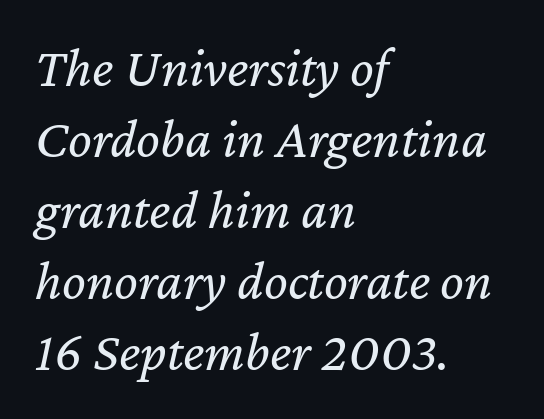
Q: Is the text bold? A: No.
Q: Is the text italic (slanted)? A: Yes, it leans right by about 12 degrees.
Q: Is the text underlined? A: No.
Q: How is the paragraph aligned? A: Left-aligned.
Q: Is the spacing between letters normal or unusually wide? A: Normal.
Q: Is the spacing between lines tight, normal or loose? A: Normal.
Q: Width (condensed, normal, or wide)? A: Normal.
Q: Stroke contrast? A: Low.
Q: x-height? A: Medium.
Q: Monospaced? A: No.
